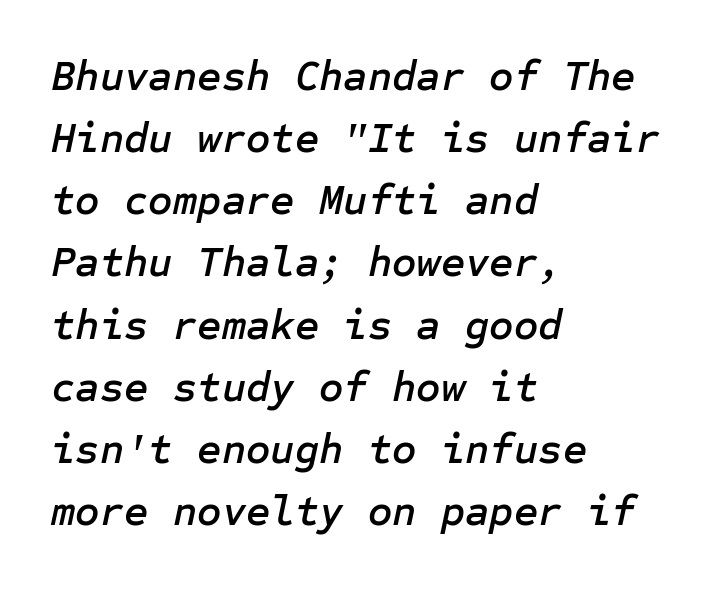
Does the lettering tilt? It does — this is italic. Rule under the text: the space is simply empty. The rows are spaced the way most documents space them. Alignment: flush left.
